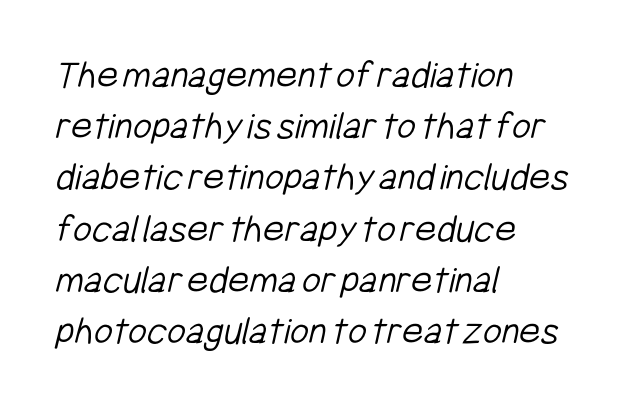
The image shows 41 px light, condensed sans-serif type; set left-aligned, normal line spacing (1.25x), normal letter spacing, not underlined; low stroke contrast and a medium x-height.
